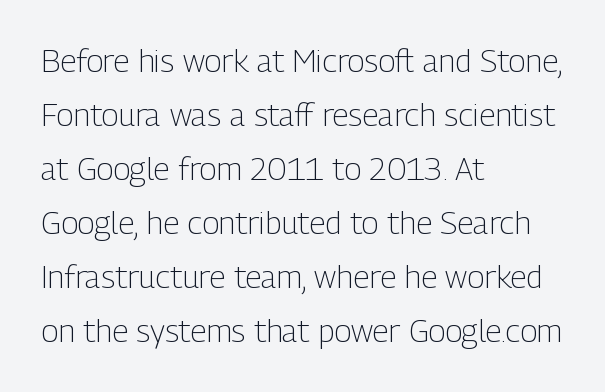
The image shows 32 px light, condensed sans-serif type, upright; set left-aligned, normal line spacing (1.69x), normal letter spacing, not underlined; low stroke contrast and a medium x-height.
